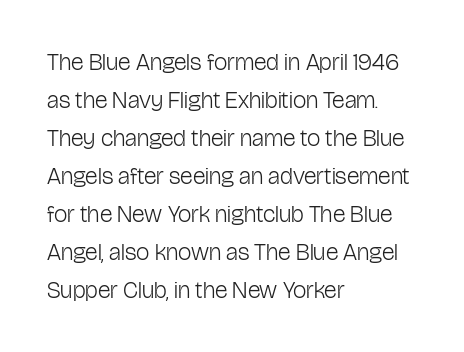
{"italic": "no", "bold": "no", "underline": "no", "align": "left", "line_spacing": "normal", "line_spacing_ratio": 1.58, "letter_spacing": "normal", "letter_spacing_em": 0.0, "glyph_px": 24}
